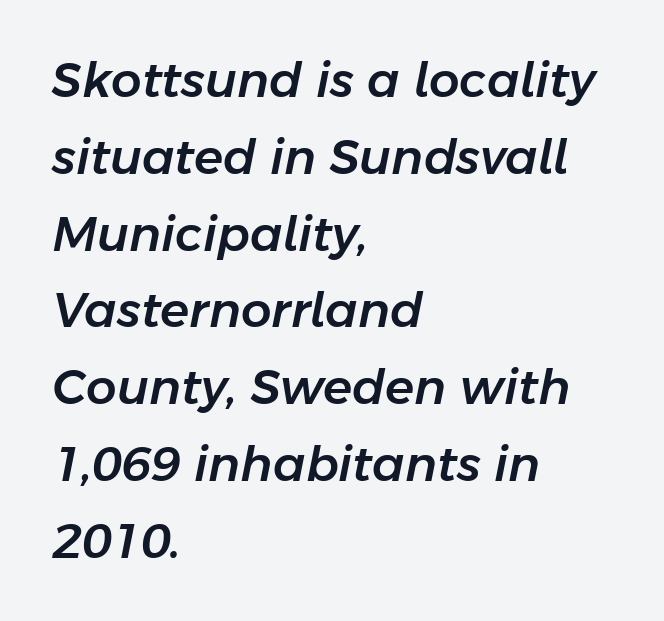
{"italic": "yes", "lean": "right", "slant_degrees": 11, "width": "normal", "stroke_contrast": "low", "x_height": "medium", "monospaced": "no", "underline": "no", "align": "left", "line_spacing": "normal", "line_spacing_ratio": 1.6, "letter_spacing": "normal", "letter_spacing_em": 0.0, "glyph_px": 48}
